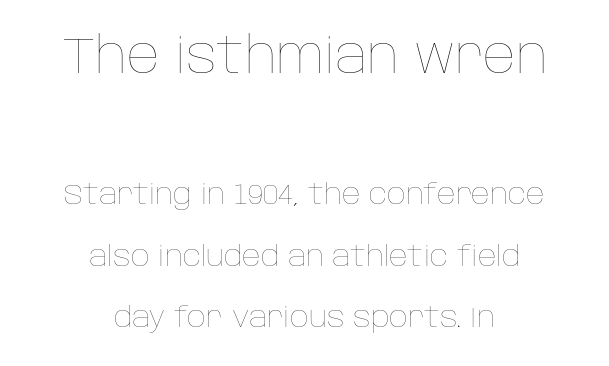
Q: Is the text bold? A: No.
Q: Is the text italic (slanted)? A: No, it is upright.
Q: Is the text underlined? A: No.
Q: How is the paragraph aligned? A: Centered.
Q: Is the spacing between letters normal or unusually wide? A: Normal.
Q: Is the spacing between lines tight, normal or loose? A: Loose.
Q: Which block of text is set in a larger size, the first (top) or the second (bottom)? A: The first (top) one.
Q: Width (condensed, normal, or wide)? A: Normal.
Q: Stroke contrast? A: Low.
Q: x-height? A: Large.
Q: Monospaced? A: No.
